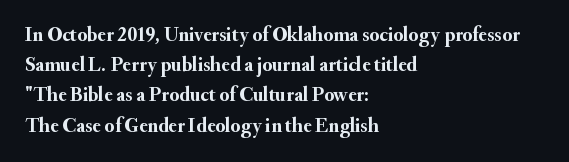
{"italic": "no", "bold": "yes", "underline": "no", "align": "left", "line_spacing": "normal", "line_spacing_ratio": 1.51, "letter_spacing": "normal", "letter_spacing_em": 0.0, "glyph_px": 20}
